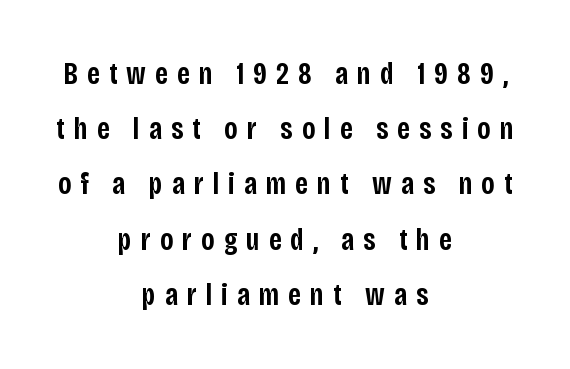
The image shows 31 px semibold, condensed sans-serif type, upright; set centered, line spacing 1.78x, unusually wide letter spacing (+0.29 em), not underlined; low stroke contrast and a large x-height.
